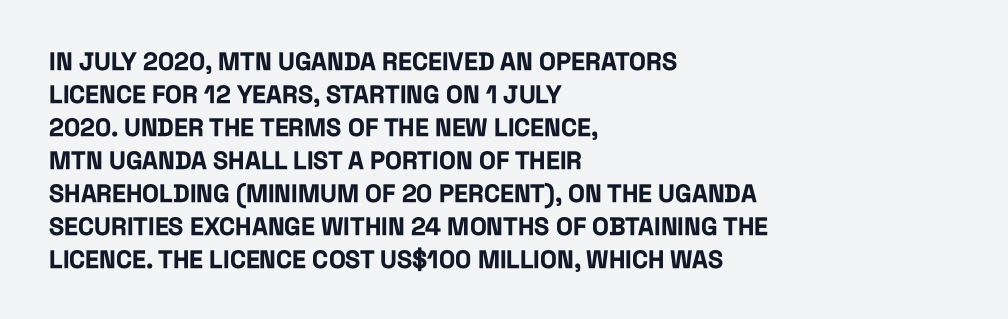
A full-strength bold gives these letters their thick strokes. The gaps between neighbouring characters are ordinary and unremarkable. The lines sit at an ordinary, default distance from one another. Descender tails drop into unmarked territory.
